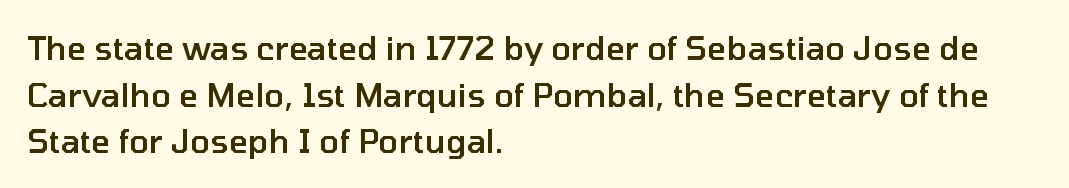
A somewhat darkened texture: the type is semibold rather than bold. Nope, not italic — everything's standing straight. Whoever set this chose a conventional vertical rhythm. The lines are quadded left. Bare-footed words on every line.
